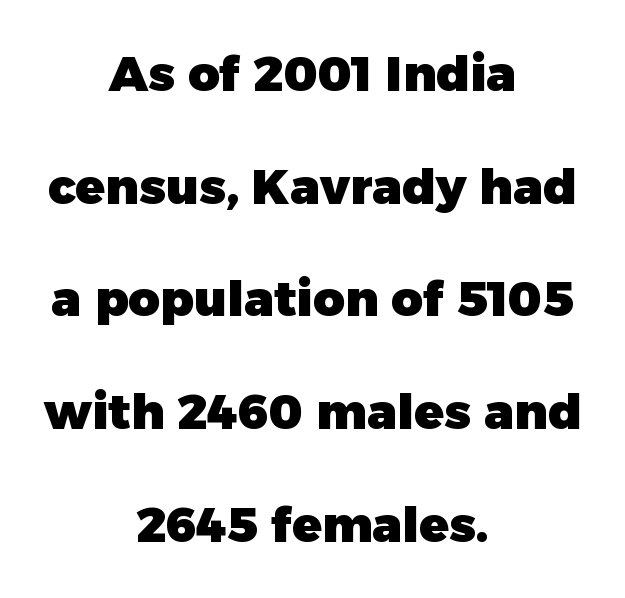
Is this a fixed-width face? No — the glyphs have proportional, varying widths. Every row of glyphs is offset so its center matches the block's center. Caption: standard tracking, unaltered. Look at the stroke-to-counter ratio: heavy, a bold. Loosely led — the rows are spread out.
